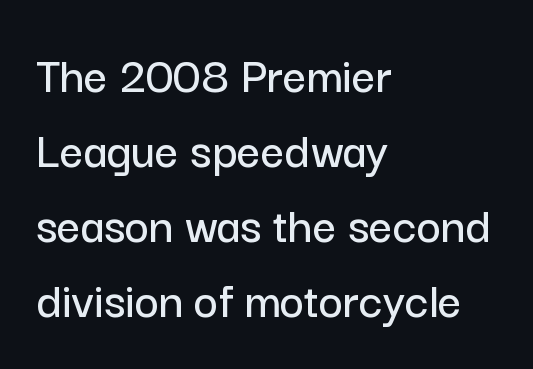
{"serif": "no", "italic": "no", "width": "normal", "stroke_contrast": "low", "x_height": "medium", "monospaced": "no", "underline": "no", "align": "left", "line_spacing": "normal", "line_spacing_ratio": 1.44, "letter_spacing": "normal", "letter_spacing_em": 0.0, "glyph_px": 52}
